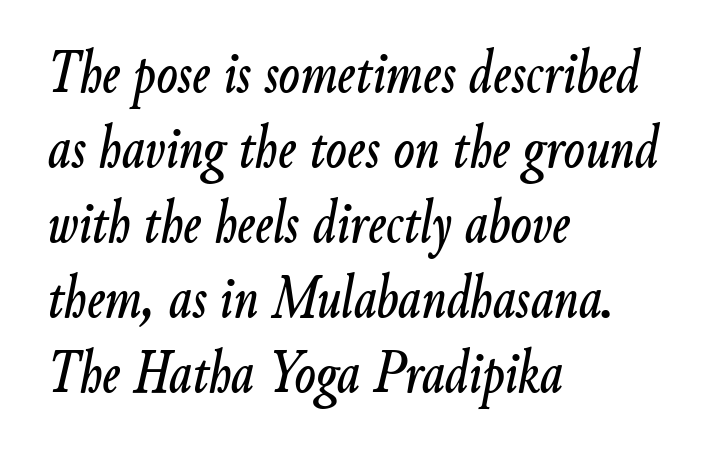
The image shows 62 px condensed type, italic (leaning right); set left-aligned, line spacing 1.21x, normal letter spacing, not underlined; low stroke contrast and a small x-height.
